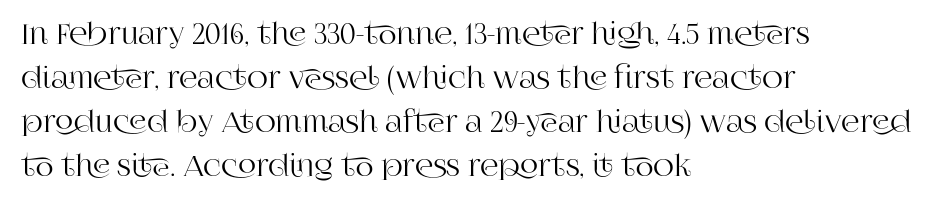
Caption: standard tracking, unaltered. This rendering uses left alignment, leaving the right contour irregular. Little horizontal feet cap the strokes, marking this as serif type. You could not count columns in this text — the font is proportionally spaced.
